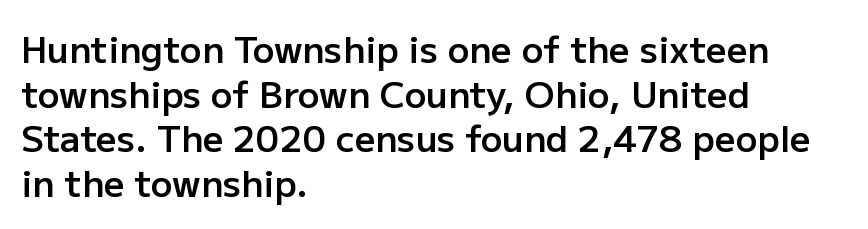
Q: Is the text bold? A: Semi-bold.
Q: Is the text italic (slanted)? A: No, it is upright.
Q: Is the typeface a serif or a sans-serif typeface? A: Sans-serif.
Q: Is the text underlined? A: No.
Q: How is the paragraph aligned? A: Left-aligned.
Q: Is the spacing between letters normal or unusually wide? A: Normal.
Q: Width (condensed, normal, or wide)? A: Normal.
Q: Stroke contrast? A: Low.
Q: x-height? A: Medium.
Q: Monospaced? A: No.
